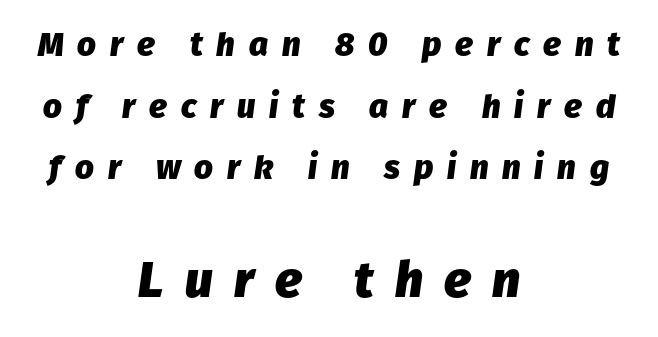
Q: Is the text bold? A: Yes.
Q: Is the text italic (slanted)? A: Yes, it leans right by about 8 degrees.
Q: Is the text underlined? A: No.
Q: How is the paragraph aligned? A: Centered.
Q: Is the spacing between letters normal or unusually wide? A: Unusually wide.
Q: Which block of text is set in a larger size, the first (top) or the second (bottom)? A: The second (bottom) one.
Q: Width (condensed, normal, or wide)? A: Normal.
Q: Stroke contrast? A: Low.
Q: x-height? A: Medium.
Q: Monospaced? A: No.
